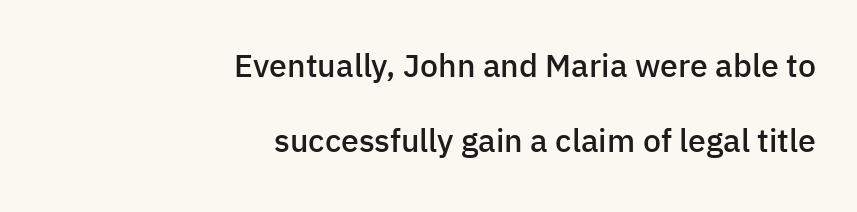
{"serif": "no", "italic": "no", "bold": "semi", "weight": "semibold", "width": "normal", "stroke_contrast": "low", "x_height": "medium", "monospaced": "no", "underline": "no", "align": "right", "line_spacing": "loose", "line_spacing_ratio": 2.35, "letter_spacing": "normal", "letter_spacing_em": 0.0, "glyph_px": 32}
